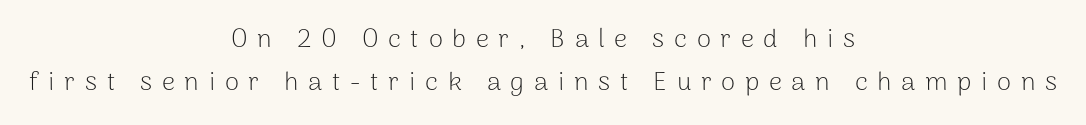
A roman cut, with each character standing at attention. A quiet, ordinary-to-light weight characterises the typeface. How would I describe the line gaps? Plain and ordinary. Underline: absent. Line starts and ends both wander, symmetrically. The tracking jumps out immediately: characters are airy and widely separated.
